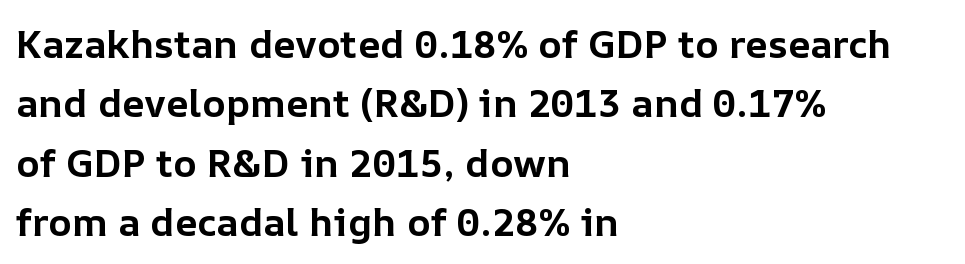
The image shows 39 px bold type, upright; set left-aligned, normal line spacing (1.52x), normal letter spacing, not underlined; low stroke contrast and a medium x-height.
